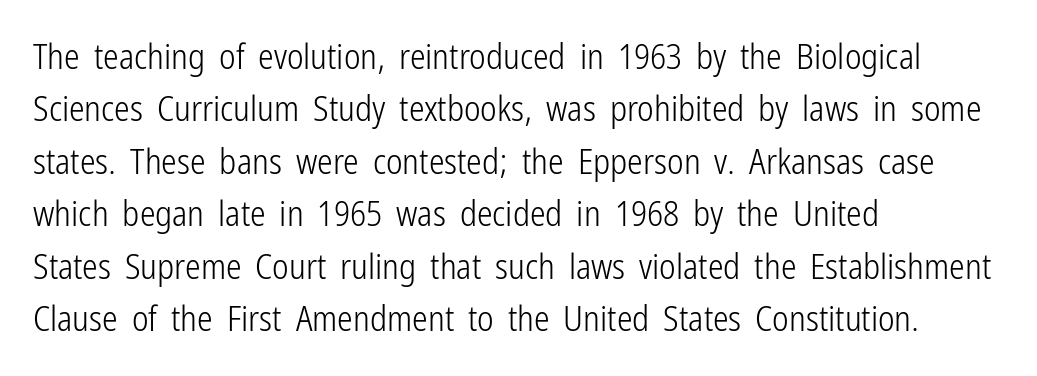
{"serif": "no", "italic": "no", "bold": "no", "weight": "light", "width": "condensed", "stroke_contrast": "low", "x_height": "medium", "monospaced": "no", "underline": "no", "align": "left", "line_spacing": "normal", "line_spacing_ratio": 1.5, "letter_spacing": "normal", "letter_spacing_em": 0.0, "glyph_px": 35}
